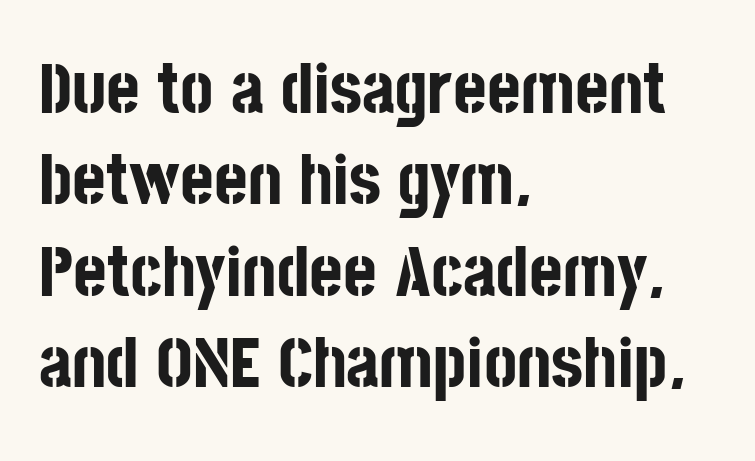
The image shows 72 px bold, condensed sans-serif type, upright; set left-aligned, normal line spacing (1.27x), normal letter spacing, not underlined; low stroke contrast and a large x-height.
